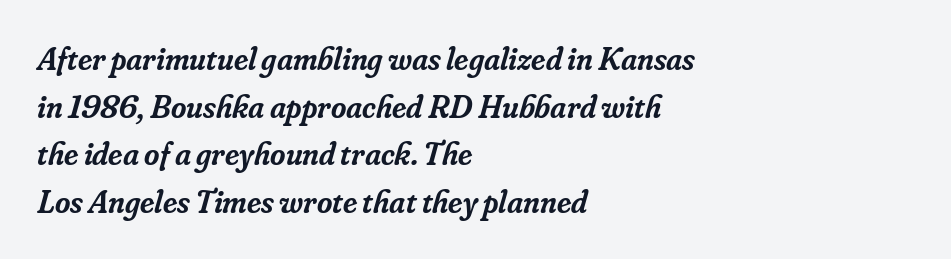
The image shows 33 px semibold serif type, italic (leaning right); set left-aligned, normal line spacing (1.44x), normal letter spacing, not underlined; low stroke contrast and a small x-height.
